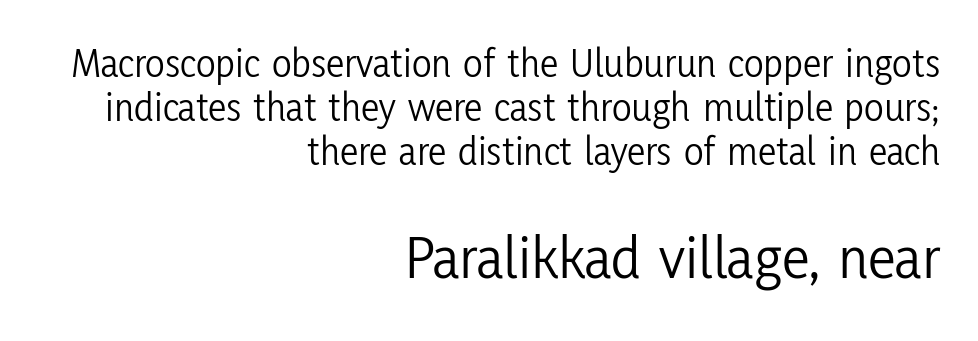
Q: Is the text bold? A: No.
Q: Is the text italic (slanted)? A: No, it is upright.
Q: Is the typeface a serif or a sans-serif typeface? A: Sans-serif.
Q: Is the text underlined? A: No.
Q: How is the paragraph aligned? A: Right-aligned.
Q: Is the spacing between letters normal or unusually wide? A: Normal.
Q: Is the spacing between lines tight, normal or loose? A: Tight.
Q: Which block of text is set in a larger size, the first (top) or the second (bottom)? A: The second (bottom) one.
Q: Width (condensed, normal, or wide)? A: Condensed.
Q: Stroke contrast? A: Low.
Q: x-height? A: Medium.
Q: Monospaced? A: No.
